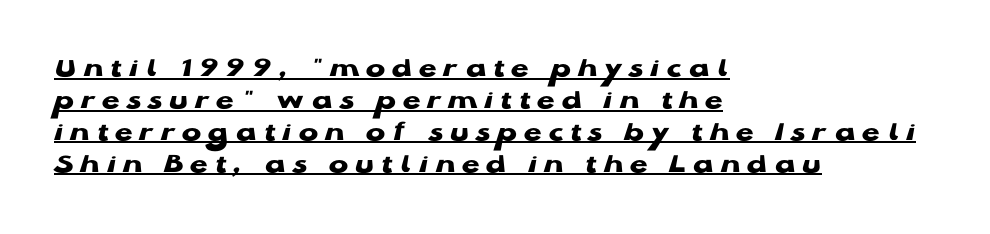
Q: Is the text bold? A: Yes.
Q: Is the text italic (slanted)? A: No, it is upright.
Q: Is the typeface a serif or a sans-serif typeface? A: Sans-serif.
Q: Is the text underlined? A: Yes.
Q: How is the paragraph aligned? A: Left-aligned.
Q: Is the spacing between letters normal or unusually wide? A: Unusually wide.
Q: Is the spacing between lines tight, normal or loose? A: Tight.
Q: Width (condensed, normal, or wide)? A: Wide.
Q: Stroke contrast? A: Low.
Q: x-height? A: Medium.
Q: Monospaced? A: No.
